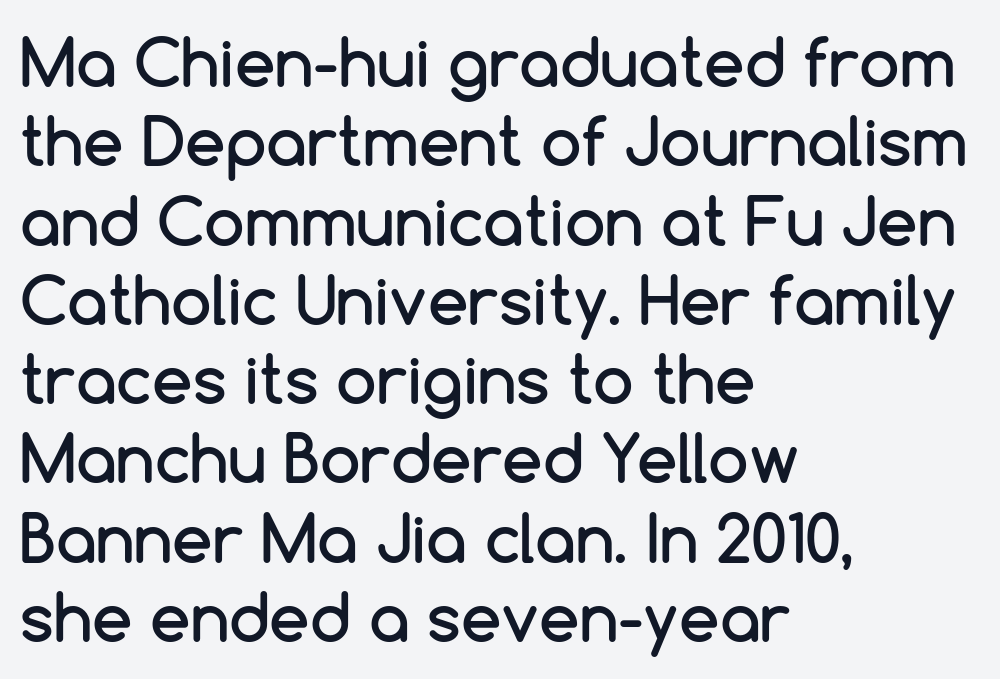
Characters follow at the spacing the type designer built in. A bare baseline throughout the passage. These lines are rendered in a variable-pitch font. In terms of letterform style, serifs are entirely absent.
